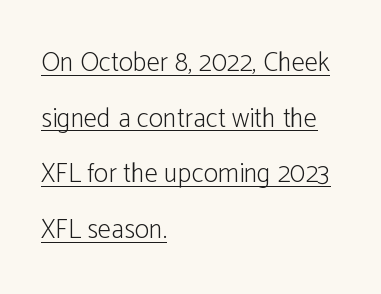
The image shows 27 px text type, upright; set left-aligned, loose line spacing (2.06x), normal letter spacing, underlined.
